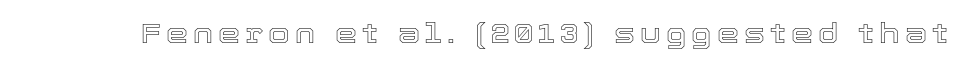
Q: Is the text italic (slanted)? A: No, it is upright.
Q: Is the text underlined? A: No.
Q: Width (condensed, normal, or wide)? A: Normal.
Q: x-height? A: Medium.
Q: Monospaced? A: No.
